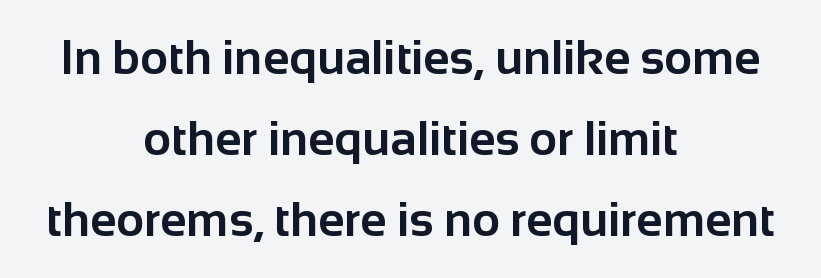
{"serif": "no", "italic": "no", "bold": "yes", "weight": "bold", "width": "normal", "stroke_contrast": "low", "x_height": "medium", "monospaced": "no", "underline": "no", "align": "center", "line_spacing": "normal", "line_spacing_ratio": 1.69, "letter_spacing": "normal", "letter_spacing_em": 0.0, "glyph_px": 48}
